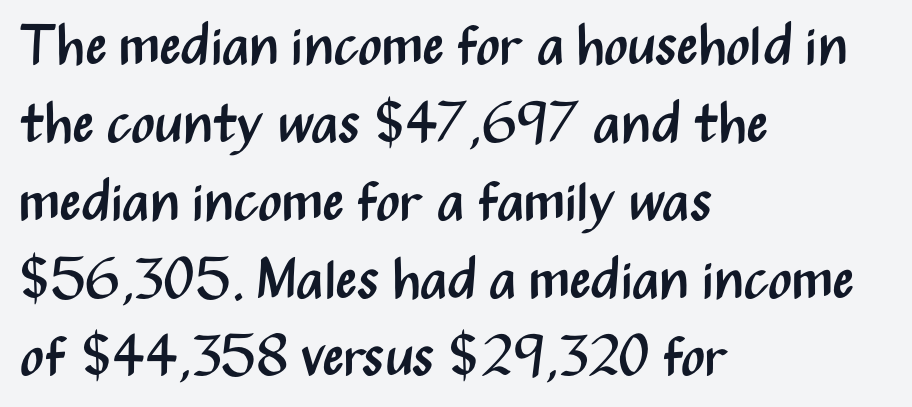
Q: Is the text bold? A: No.
Q: Is the text italic (slanted)? A: No, it is upright.
Q: Is the typeface a serif or a sans-serif typeface? A: Sans-serif.
Q: Is the text underlined? A: No.
Q: How is the paragraph aligned? A: Left-aligned.
Q: Is the spacing between letters normal or unusually wide? A: Normal.
Q: Is the spacing between lines tight, normal or loose? A: Normal.
Q: Width (condensed, normal, or wide)? A: Condensed.
Q: Stroke contrast? A: Medium.
Q: x-height? A: Medium.
Q: Monospaced? A: No.
